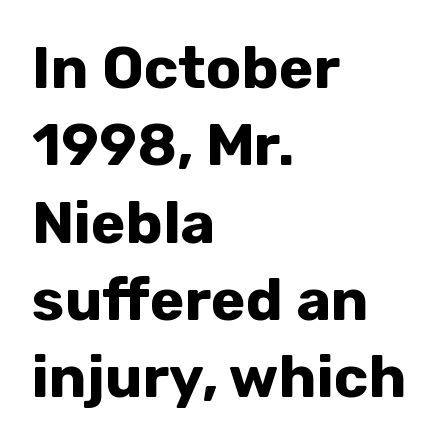
{"serif": "no", "italic": "no", "bold": "yes", "weight": "bold", "width": "normal", "stroke_contrast": "low", "x_height": "medium", "monospaced": "no", "underline": "no", "align": "left", "line_spacing": "normal", "line_spacing_ratio": 1.31, "letter_spacing": "normal", "letter_spacing_em": 0.0, "glyph_px": 59}
